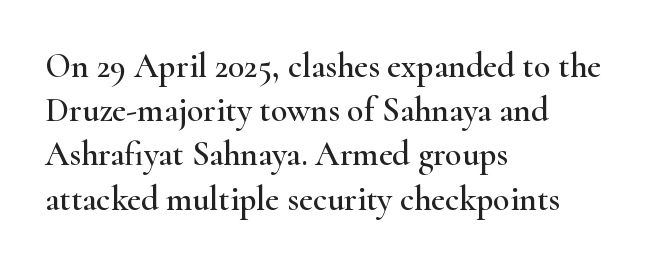
Small tapered or slab feet sit at the stroke ends, so this counts as serif. Quick note: underline off. The ragged edge is on the right, which tells us the setting is flush left. The horizontal fit of the characters is conventional and even.
